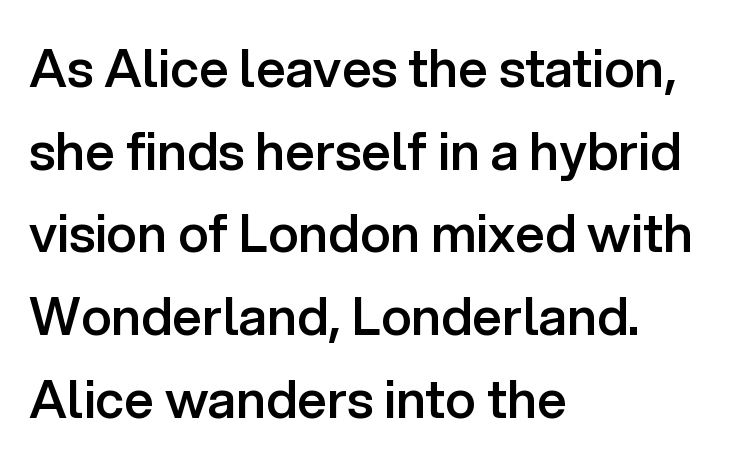
Q: Is the text bold? A: Semi-bold.
Q: Is the text italic (slanted)? A: No, it is upright.
Q: Is the typeface a serif or a sans-serif typeface? A: Sans-serif.
Q: Is the text underlined? A: No.
Q: How is the paragraph aligned? A: Left-aligned.
Q: Is the spacing between letters normal or unusually wide? A: Normal.
Q: Is the spacing between lines tight, normal or loose? A: Normal.
Q: Width (condensed, normal, or wide)? A: Normal.
Q: Stroke contrast? A: Low.
Q: x-height? A: Medium.
Q: Monospaced? A: No.
